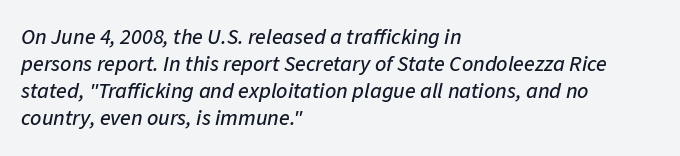
Descenders hang freely into open space. The lines are quadded left. Does extra space separate the letters? No, they use regular spacing. When letters slant like this, we call the style italic.
